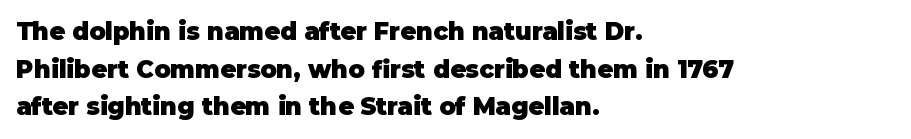
Q: Is the text bold? A: Yes.
Q: Is the text italic (slanted)? A: No, it is upright.
Q: Is the text underlined? A: No.
Q: How is the paragraph aligned? A: Left-aligned.
Q: Is the spacing between letters normal or unusually wide? A: Normal.
Q: Is the spacing between lines tight, normal or loose? A: Normal.
